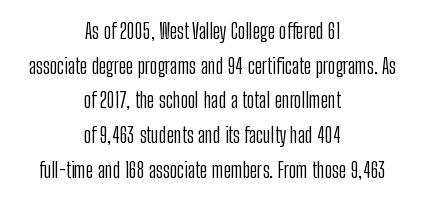
The image shows 21 px text type, upright; set centered, normal line spacing (1.65x), normal letter spacing, not underlined.
